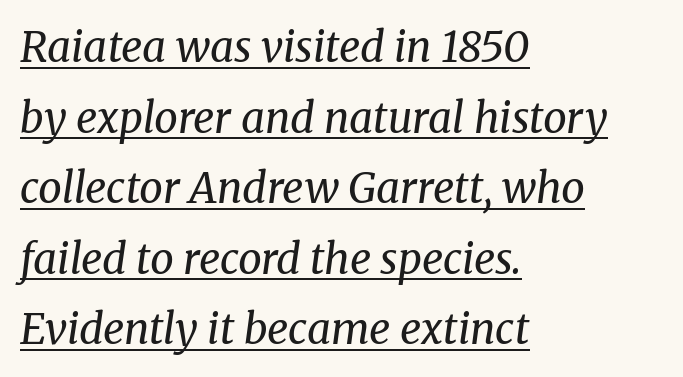
{"serif": "yes", "italic": "yes", "lean": "right", "slant_degrees": 8, "bold": "no", "weight": "regular", "width": "normal", "stroke_contrast": "medium", "x_height": "medium", "monospaced": "no", "underline": "yes", "align": "left", "line_spacing": "normal", "line_spacing_ratio": 1.68, "letter_spacing": "normal", "letter_spacing_em": 0.0, "glyph_px": 42}
